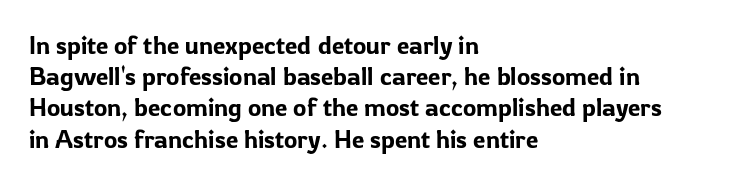
{"italic": "no", "underline": "no", "align": "left", "line_spacing": "normal", "line_spacing_ratio": 1.25, "letter_spacing": "normal", "letter_spacing_em": 0.0, "glyph_px": 25}
